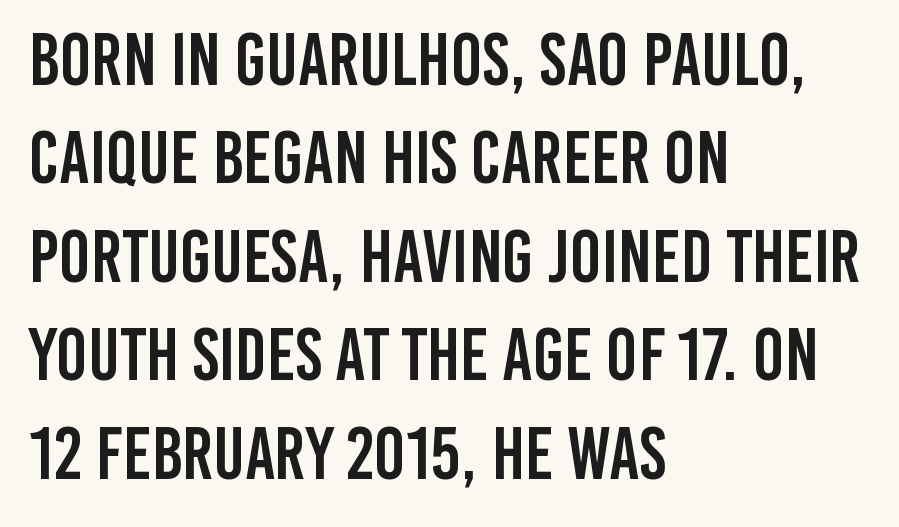
Q: Is the text italic (slanted)? A: No, it is upright.
Q: Is the typeface a serif or a sans-serif typeface? A: Sans-serif.
Q: Is the text underlined? A: No.
Q: How is the paragraph aligned? A: Left-aligned.
Q: Is the spacing between letters normal or unusually wide? A: Normal.
Q: Is the spacing between lines tight, normal or loose? A: Normal.
Q: Width (condensed, normal, or wide)? A: Condensed.
Q: Stroke contrast? A: Low.
Q: x-height? A: Large.
Q: Monospaced? A: No.
